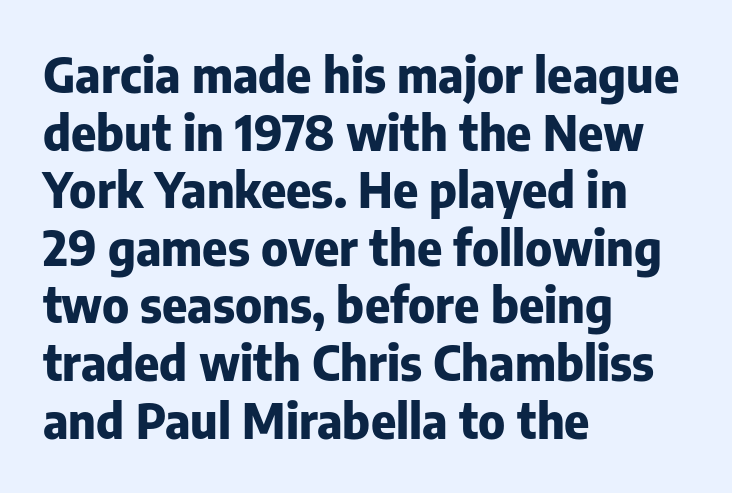
Typeset ragged right — the left edge is the straight one. Characters follow at the spacing the type designer built in. Quick note: underline off. The typesetting leans heavy: a genuine bold.
